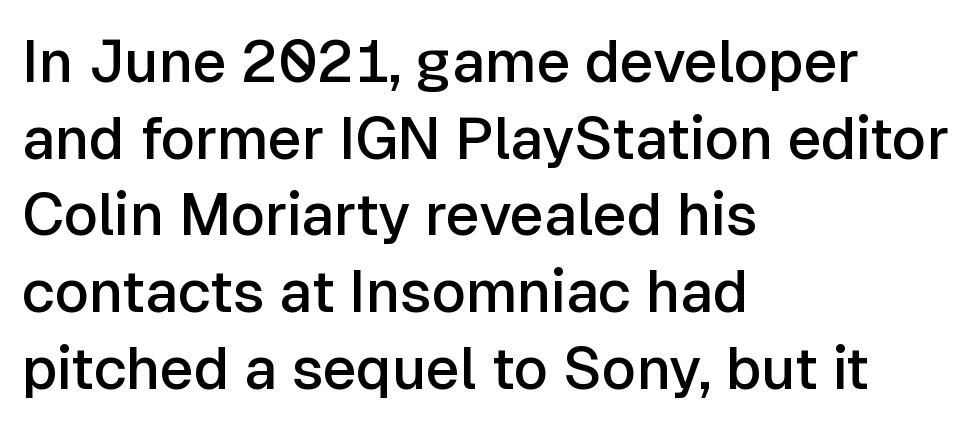
{"serif": "no", "italic": "no", "bold": "semi", "weight": "semibold", "width": "normal", "stroke_contrast": "low", "x_height": "medium", "monospaced": "no", "underline": "no", "align": "left", "line_spacing": "normal", "line_spacing_ratio": 1.3, "letter_spacing": "normal", "letter_spacing_em": 0.0, "glyph_px": 59}
